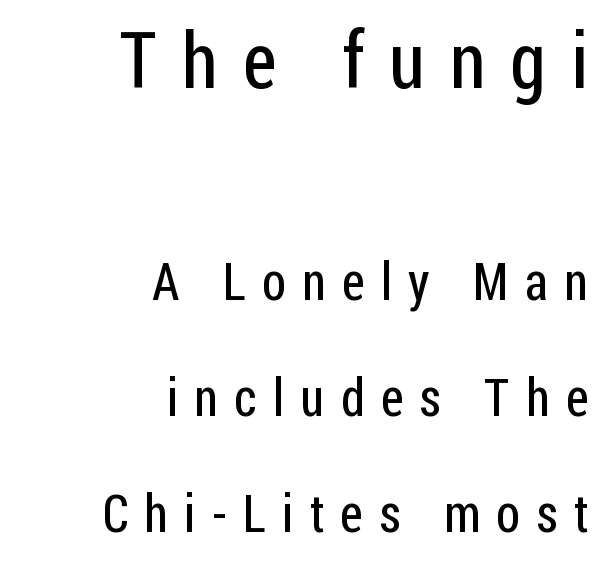
One-word summary of the alignment: right. The letters in the upper block stand taller than those in the block below. The type is letterspaced generously, with wide tracking. Look at the bottom of the vertical strokes: they stop flat, with no serifs. This is not heavy type; no bold has been used.
